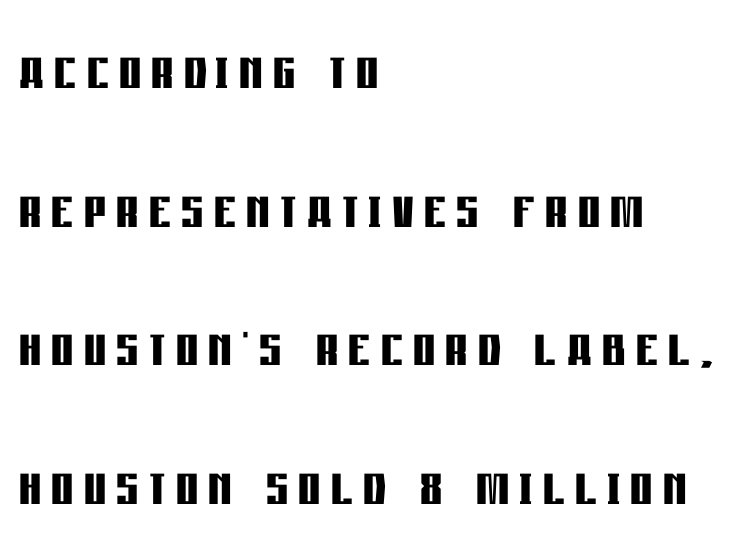
The image shows 69 px semibold, condensed sans-serif type, upright; set left-aligned, loose line spacing (2.01x), not underlined; low stroke contrast and a large x-height.
